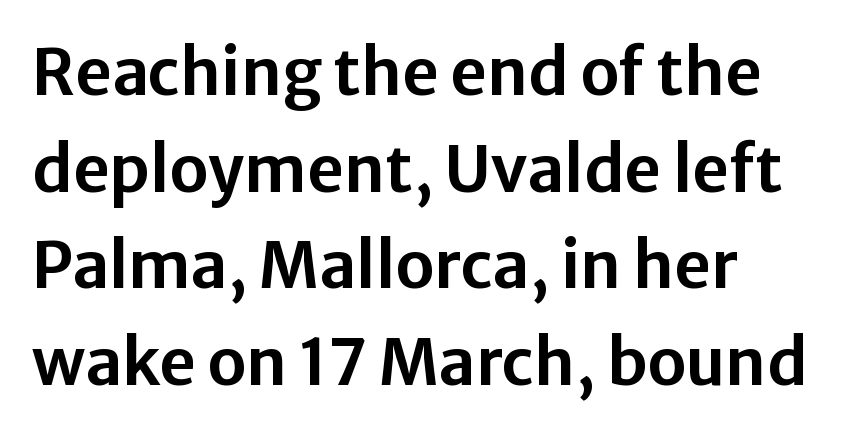
Q: Is the text italic (slanted)? A: No, it is upright.
Q: Is the typeface a serif or a sans-serif typeface? A: Sans-serif.
Q: Is the text underlined? A: No.
Q: How is the paragraph aligned? A: Left-aligned.
Q: Is the spacing between letters normal or unusually wide? A: Normal.
Q: Is the spacing between lines tight, normal or loose? A: Normal.
Q: Width (condensed, normal, or wide)? A: Normal.
Q: Stroke contrast? A: Low.
Q: x-height? A: Medium.
Q: Monospaced? A: No.
